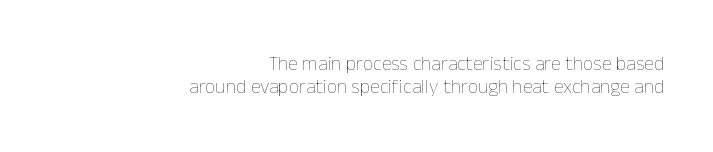
The image shows 20 px text type, upright; set right-aligned, line spacing 1.16x, normal letter spacing, not underlined.
